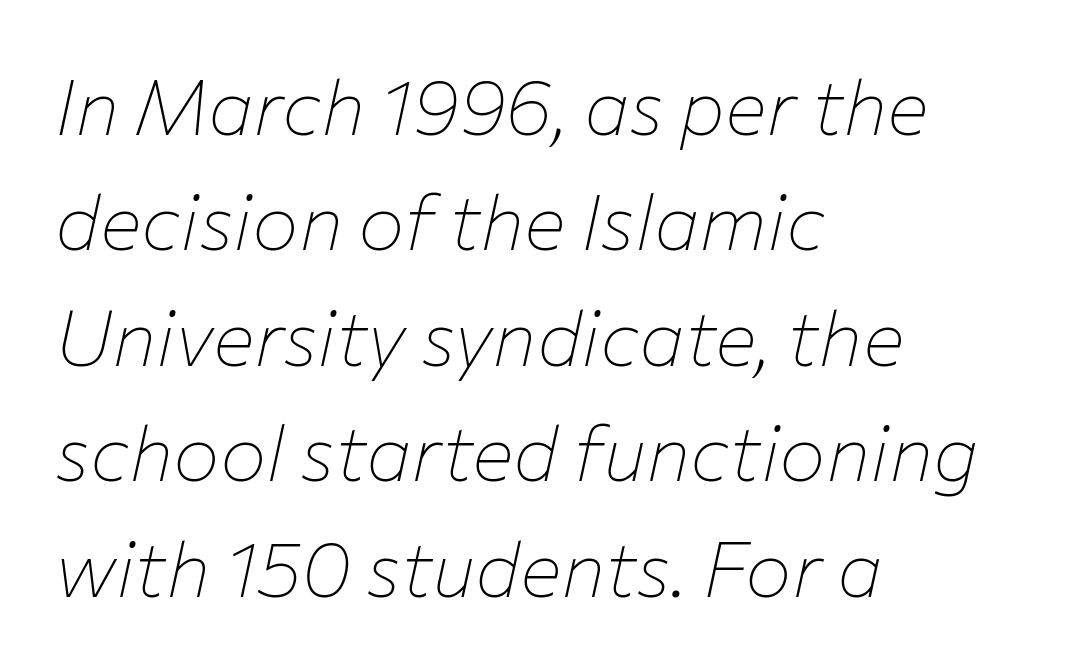
The image shows 78 px thin type, italic (leaning right); set left-aligned, normal line spacing (1.48x), normal letter spacing, not underlined; low stroke contrast and a medium x-height.
